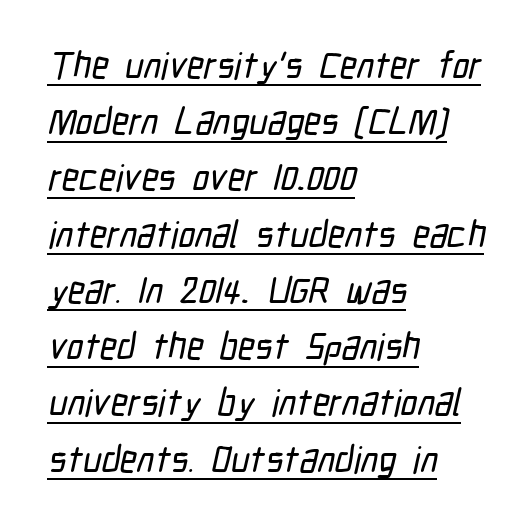
{"serif": "no", "width": "condensed", "stroke_contrast": "low", "x_height": "medium", "monospaced": "no", "underline": "yes", "align": "left", "line_spacing": "normal", "line_spacing_ratio": 1.52, "letter_spacing": "normal", "letter_spacing_em": 0.0, "glyph_px": 37}
